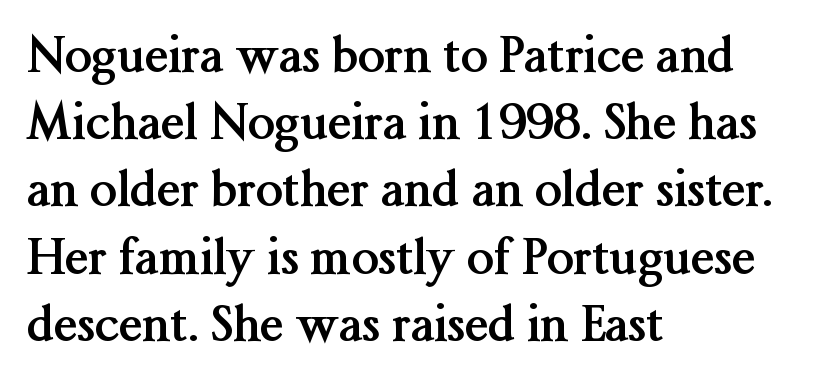
The lettering holds an erect, upright posture throughout. Line starts are locked; line ends wander. Vertical spacing — default. These lines are rendered in a variable-pitch font.
